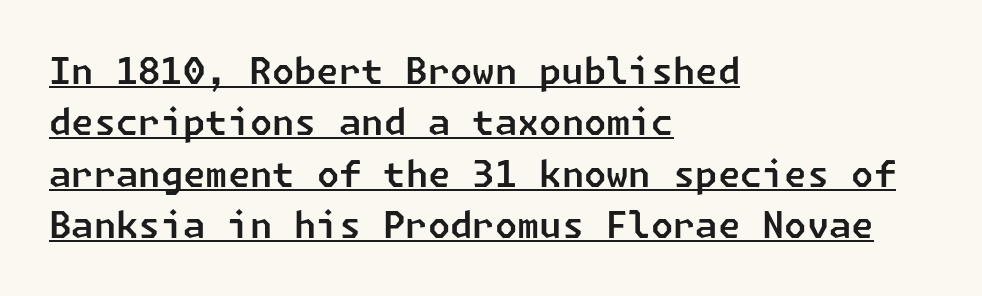
Has an underline been added? It has. How would I describe the line gaps? Plain and ordinary. What kind of face is this? One without serifs — a sans. Each word holds together tightly as a unit, with standard inter-letter gaps.
